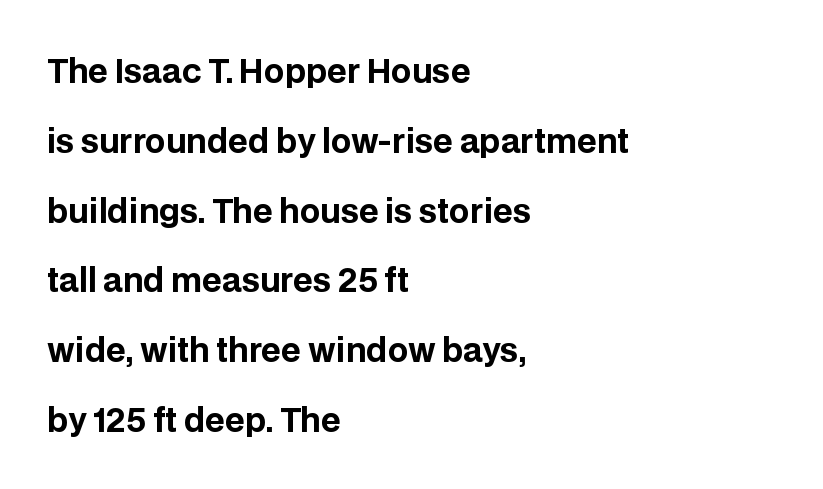
If you measured baseline to baseline, you'd find a long distance. Alignment: flush left. There is no visible air inserted between adjacent glyphs. The letters stand straight up with perfectly vertical stems.
